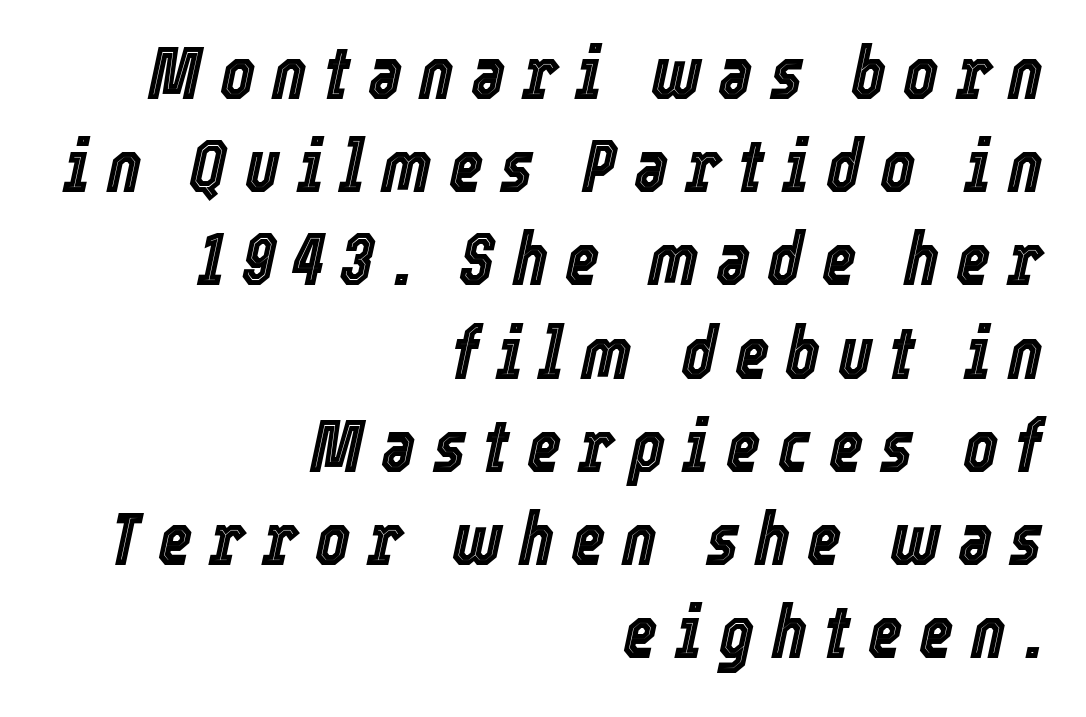
Q: Is the text italic (slanted)? A: Yes, it leans right by about 12 degrees.
Q: Is the text underlined? A: No.
Q: How is the paragraph aligned? A: Right-aligned.
Q: Is the spacing between letters normal or unusually wide? A: Unusually wide.
Q: Is the spacing between lines tight, normal or loose? A: Normal.
Q: Width (condensed, normal, or wide)? A: Condensed.
Q: x-height? A: Medium.
Q: Monospaced? A: No.
